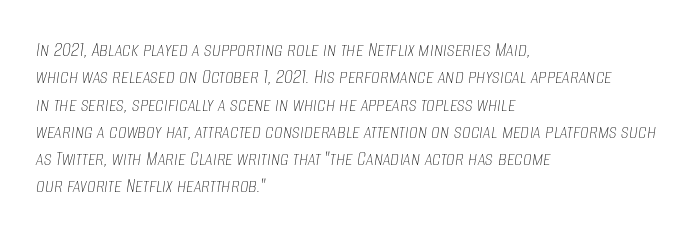
{"italic": "yes", "lean": "right", "slant_degrees": 8, "bold": "no", "underline": "no", "align": "left", "line_spacing_ratio": 1.24, "letter_spacing": "normal", "letter_spacing_em": 0.0, "glyph_px": 22}
